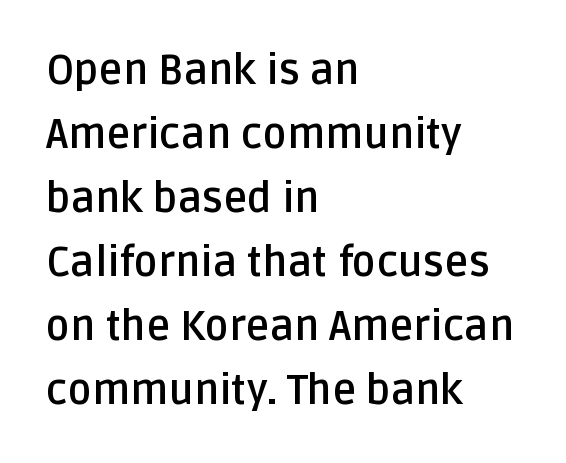
{"serif": "no", "italic": "no", "bold": "yes", "weight": "semibold", "width": "normal", "stroke_contrast": "low", "x_height": "large", "monospaced": "no", "underline": "no", "align": "left", "line_spacing": "normal", "line_spacing_ratio": 1.56, "letter_spacing": "normal", "letter_spacing_em": 0.0, "glyph_px": 41}
